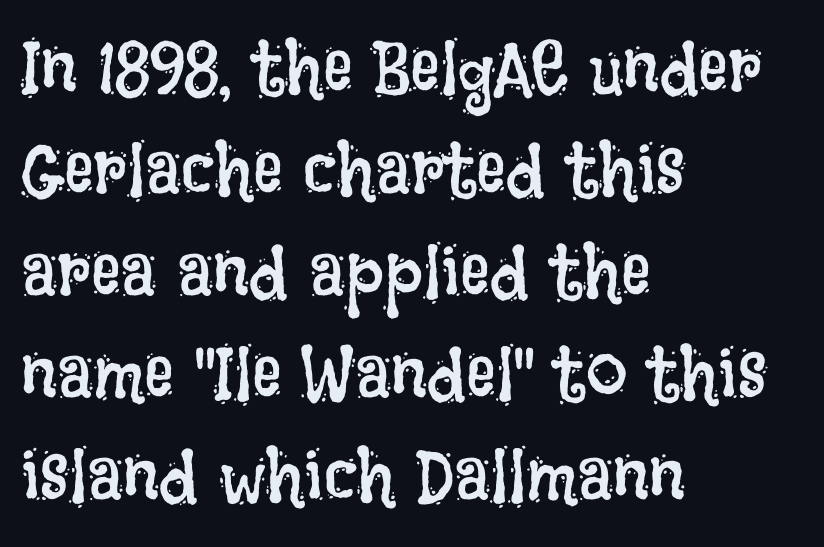
Leftover space on each line is placed entirely after the last word. The axis of the letterforms is exactly vertical. The rendering uses natural spacing where letterforms have individual widths. Type without underlining.
